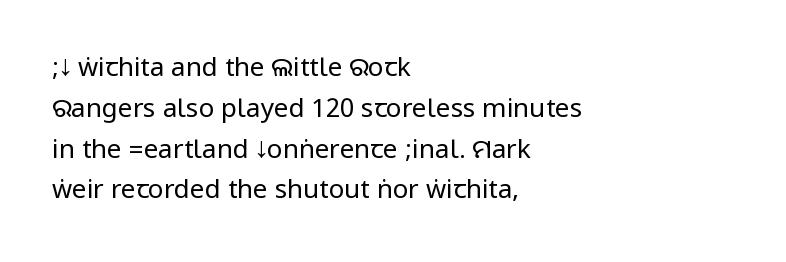
The image shows 26 px text type, upright; set left-aligned, normal line spacing (1.57x), normal letter spacing, not underlined.
